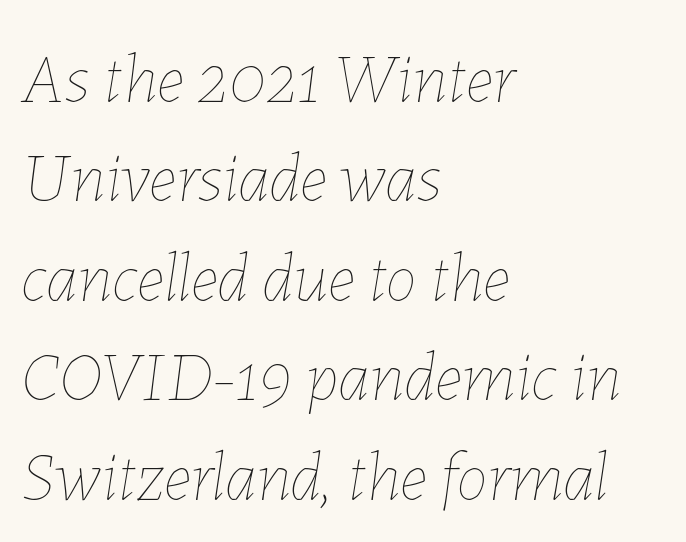
The image shows 70 px thin type, italic (leaning right); set left-aligned, normal line spacing (1.42x), normal letter spacing, not underlined; low stroke contrast and a medium x-height.
